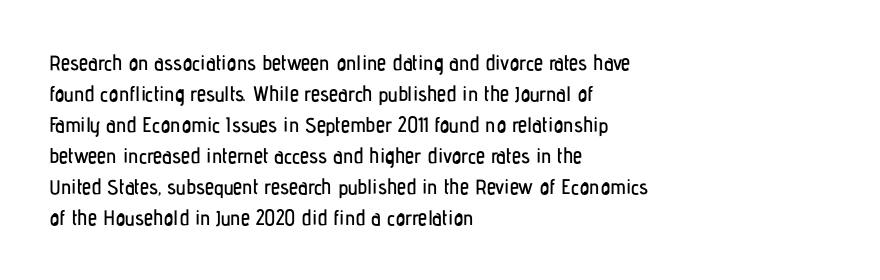
The image shows 21 px text type, upright; set left-aligned, normal line spacing (1.48x), normal letter spacing, not underlined.
